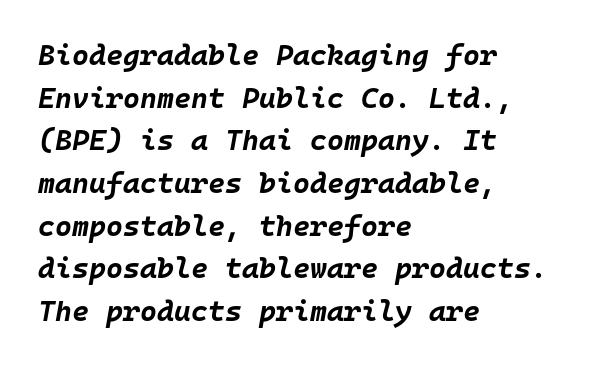
The image shows 29 px bold type, italic (leaning right), monospaced; set left-aligned, normal line spacing (1.47x), normal letter spacing, not underlined; low stroke contrast and a large x-height.
